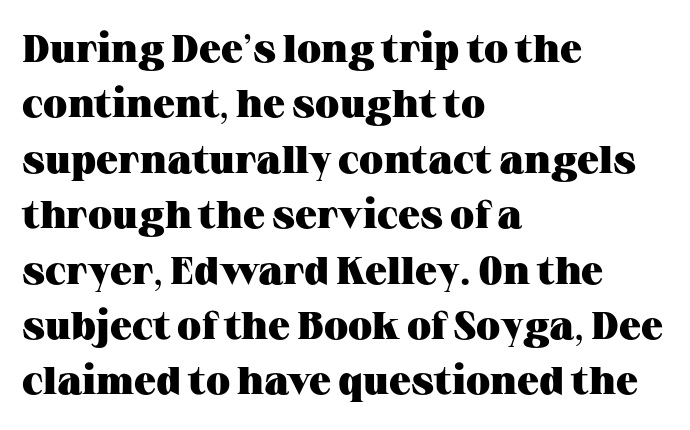
Q: Is the text bold? A: Yes.
Q: Is the text italic (slanted)? A: No, it is upright.
Q: Is the typeface a serif or a sans-serif typeface? A: Serif.
Q: Is the text underlined? A: No.
Q: How is the paragraph aligned? A: Left-aligned.
Q: Is the spacing between letters normal or unusually wide? A: Normal.
Q: Is the spacing between lines tight, normal or loose? A: Normal.
Q: Width (condensed, normal, or wide)? A: Wide.
Q: Stroke contrast? A: Medium.
Q: x-height? A: Medium.
Q: Monospaced? A: No.
